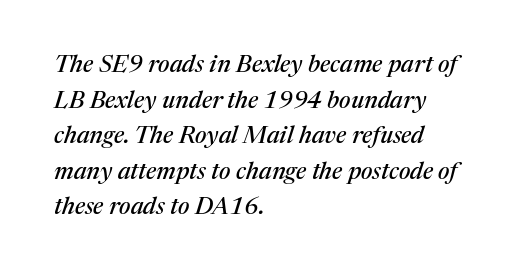
Q: Is the text italic (slanted)? A: Yes, it leans right by about 17 degrees.
Q: Is the text underlined? A: No.
Q: How is the paragraph aligned? A: Left-aligned.
Q: Is the spacing between letters normal or unusually wide? A: Normal.
Q: Is the spacing between lines tight, normal or loose? A: Normal.
